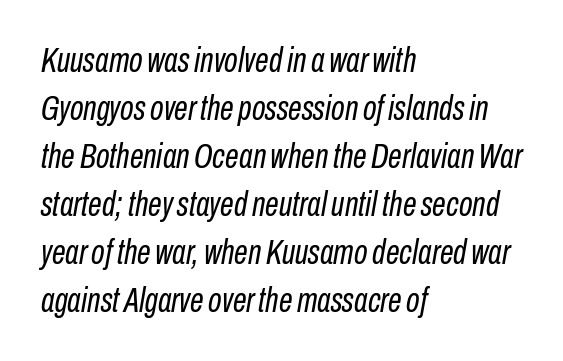
Q: Is the text bold? A: No.
Q: Is the text italic (slanted)? A: Yes, it leans right by about 10 degrees.
Q: Is the text underlined? A: No.
Q: How is the paragraph aligned? A: Left-aligned.
Q: Is the spacing between letters normal or unusually wide? A: Normal.
Q: Is the spacing between lines tight, normal or loose? A: Normal.
Q: Width (condensed, normal, or wide)? A: Condensed.
Q: Stroke contrast? A: Low.
Q: x-height? A: Medium.
Q: Monospaced? A: No.
